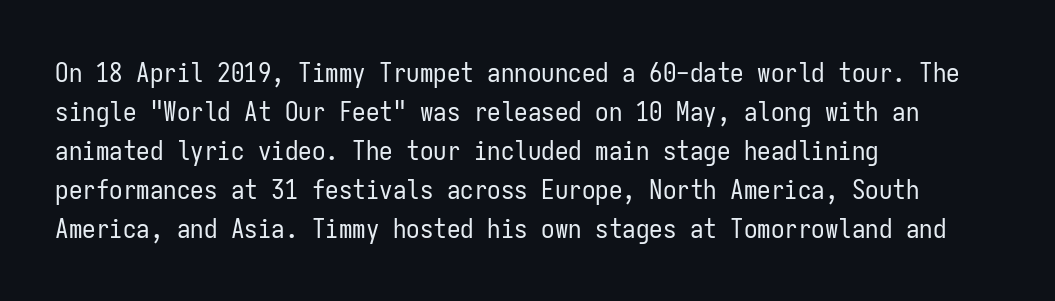
Q: Is the text bold? A: No.
Q: Is the text italic (slanted)? A: No, it is upright.
Q: Is the text underlined? A: No.
Q: How is the paragraph aligned? A: Left-aligned.
Q: Is the spacing between letters normal or unusually wide? A: Normal.
Q: Is the spacing between lines tight, normal or loose? A: Normal.
